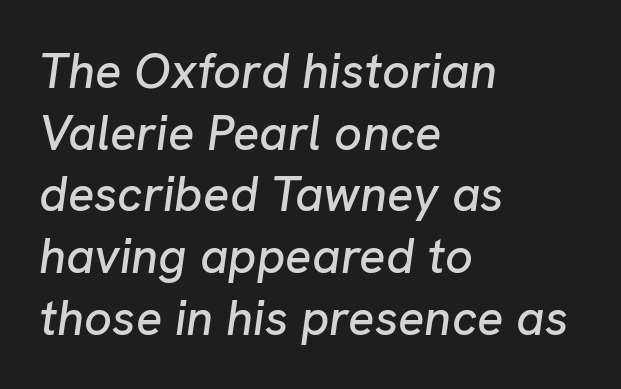
{"italic": "yes", "lean": "right", "slant_degrees": 8, "width": "normal", "stroke_contrast": "low", "x_height": "medium", "monospaced": "no", "underline": "no", "align": "left", "line_spacing": "normal", "line_spacing_ratio": 1.26, "letter_spacing": "normal", "letter_spacing_em": 0.0, "glyph_px": 49}
